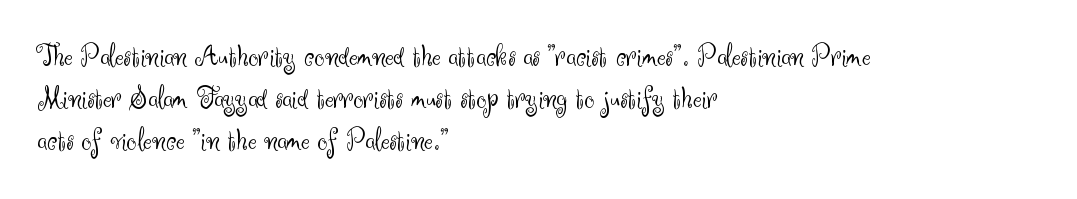
The image shows 32 px light sans-serif type, upright; set left-aligned, normal line spacing (1.32x), normal letter spacing, not underlined; medium stroke contrast and a small x-height.
